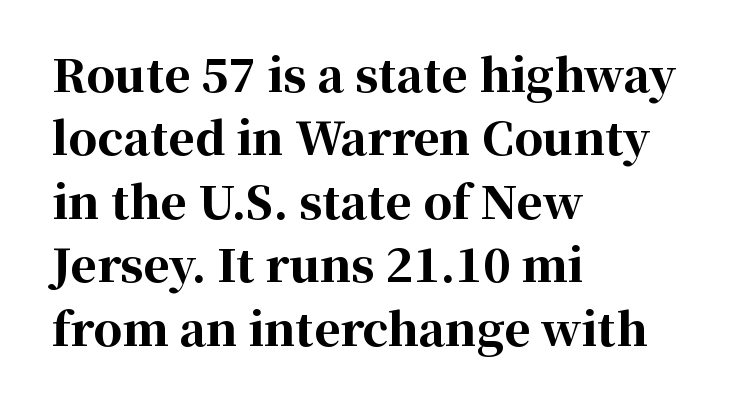
Q: Is the text bold? A: Yes.
Q: Is the text italic (slanted)? A: No, it is upright.
Q: Is the typeface a serif or a sans-serif typeface? A: Serif.
Q: Is the text underlined? A: No.
Q: How is the paragraph aligned? A: Left-aligned.
Q: Is the spacing between letters normal or unusually wide? A: Normal.
Q: Is the spacing between lines tight, normal or loose? A: Normal.
Q: Width (condensed, normal, or wide)? A: Normal.
Q: Stroke contrast? A: High.
Q: x-height? A: Medium.
Q: Monospaced? A: No.
